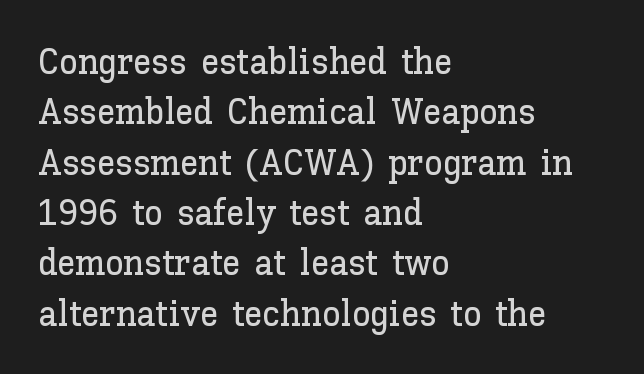
{"italic": "no", "width": "normal", "stroke_contrast": "low", "x_height": "medium", "monospaced": "no", "underline": "no", "align": "left", "line_spacing": "normal", "line_spacing_ratio": 1.36, "letter_spacing": "normal", "letter_spacing_em": 0.0, "glyph_px": 37}
